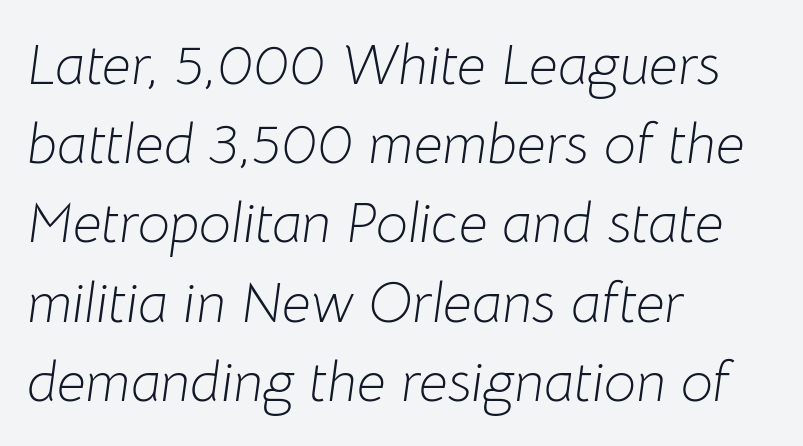
Q: Is the text bold? A: No.
Q: Is the text italic (slanted)? A: Yes, it leans right by about 8 degrees.
Q: Is the text underlined? A: No.
Q: How is the paragraph aligned? A: Left-aligned.
Q: Is the spacing between letters normal or unusually wide? A: Normal.
Q: Is the spacing between lines tight, normal or loose? A: Normal.
Q: Width (condensed, normal, or wide)? A: Normal.
Q: Stroke contrast? A: Low.
Q: x-height? A: Medium.
Q: Monospaced? A: No.
